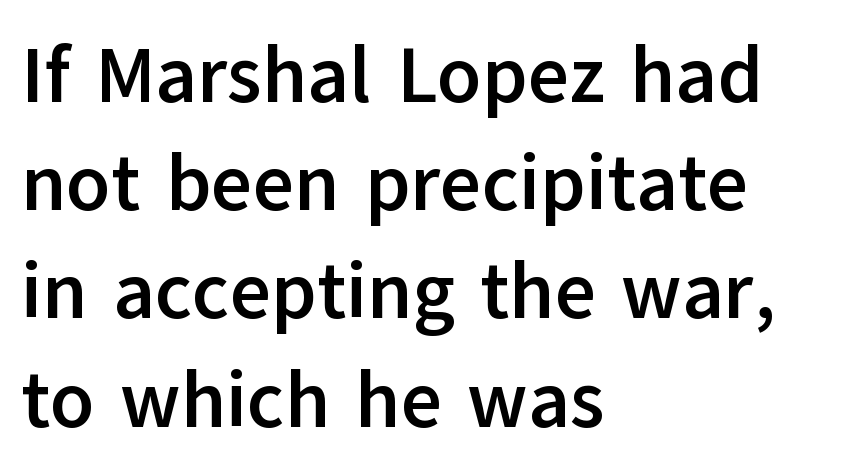
The axis of the letterforms is exactly vertical. Every letter is thick-stroked: bold, no question. Grotesque or geometric, the face here clearly has no serifs. Here the designer chose a conventional face with non-uniform glyph widths. Has an underline been added? It has not.
